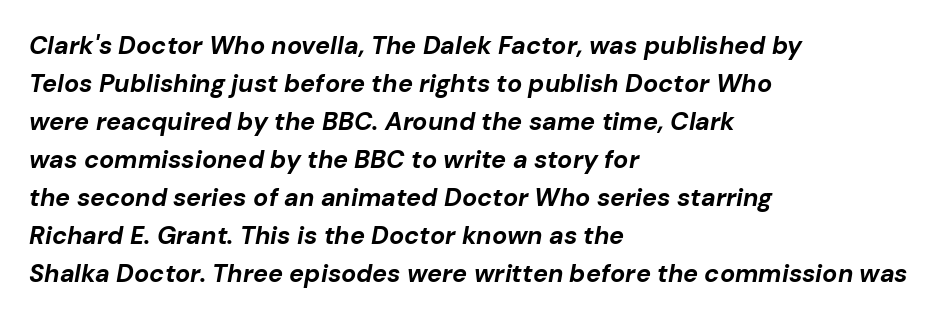
Q: Is the text bold? A: Yes.
Q: Is the text italic (slanted)? A: Yes, it leans right by about 10 degrees.
Q: Is the text underlined? A: No.
Q: How is the paragraph aligned? A: Left-aligned.
Q: Is the spacing between letters normal or unusually wide? A: Normal.
Q: Is the spacing between lines tight, normal or loose? A: Normal.
